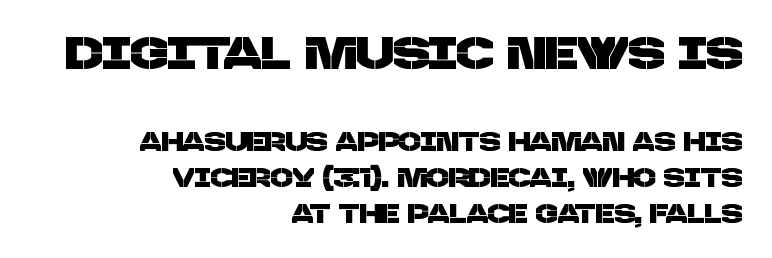
The image shows 45 px sans-serif type; set right-aligned, normal line spacing (1.38x), normal letter spacing, not underlined; the first (top) block is 1.73x larger; low stroke contrast and a large x-height.
